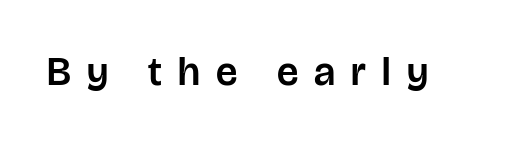
These lines are rendered in a variable-pitch font. Does the type have serifs? No, each stem ends abruptly. The letters are spread apart with noticeably loose tracking. The area under the type is left untouched. Tall strokes in this sample are plumb rather than angled.
